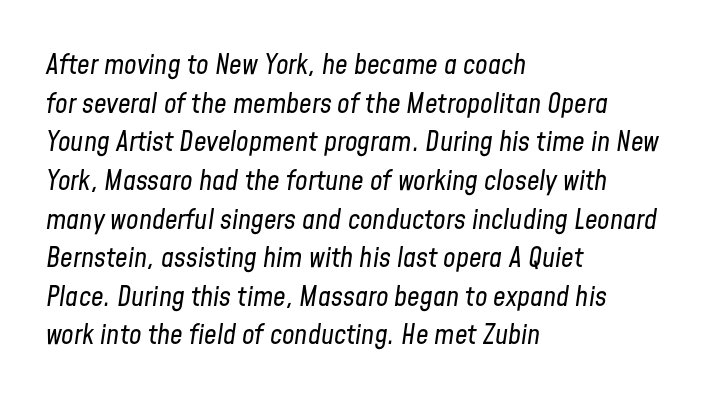
Stem width sits at or under what a default text font uses. Varying glyph widths throughout — classic text-font behaviour. This sample uses an oblique cut, with every glyph tilted off the vertical. Words float on clear page, feet unadorned. Leading: standard. Visually the block forms a straight wall on the left and a jagged coastline on the right.
